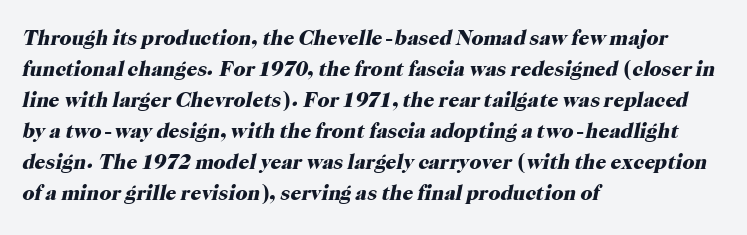
The image shows 21 px bold type, italic (leaning right); set left-aligned, normal line spacing (1.48x), normal letter spacing, not underlined.
